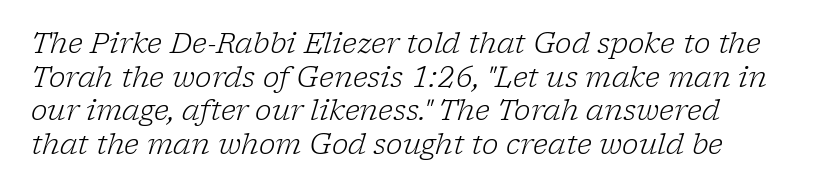
Quick note: italic. Characters follow at the spacing the type designer built in. Varying glyph widths throughout — classic text-font behaviour. A light-to-regular cut is what we see here. The text was rendered using a seriffed face with decorative stroke endings. The string is rendered with underlining switched off.
